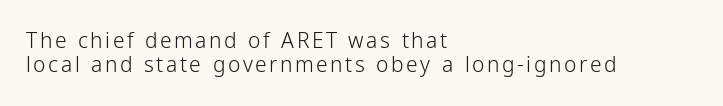
{"italic": "no", "bold": "no", "underline": "no", "align": "left", "line_spacing": "tight", "line_spacing_ratio": 1.13, "glyph_px": 21}
